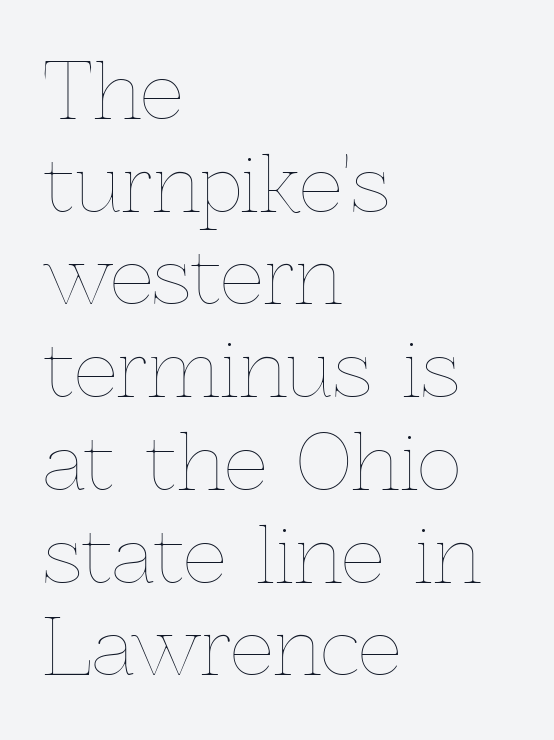
The image shows 76 px thin type, upright; set left-aligned, line spacing 1.22x, normal letter spacing, not underlined; a medium x-height.
